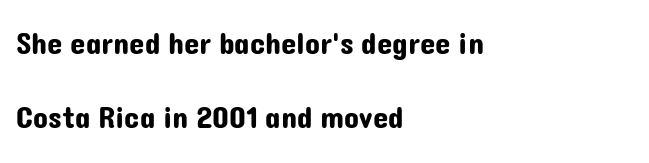
Caption: multi-line text, flush left, ragged right. Horizontal bands of white between lines are thick stripes. These lines are rendered in a variable-pitch font. Nobody drew a line under any word here.
